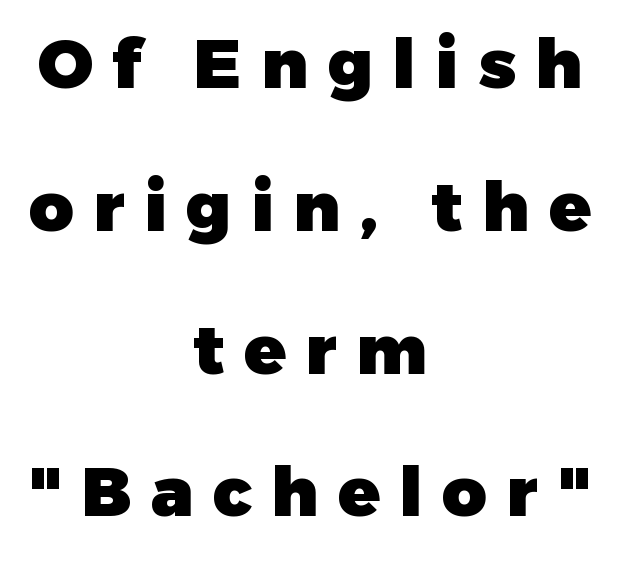
Q: Is the text bold? A: Yes.
Q: Is the text italic (slanted)? A: No, it is upright.
Q: Is the typeface a serif or a sans-serif typeface? A: Sans-serif.
Q: Is the text underlined? A: No.
Q: How is the paragraph aligned? A: Centered.
Q: Is the spacing between letters normal or unusually wide? A: Unusually wide.
Q: Is the spacing between lines tight, normal or loose? A: Loose.
Q: Width (condensed, normal, or wide)? A: Normal.
Q: Stroke contrast? A: Low.
Q: x-height? A: Medium.
Q: Monospaced? A: No.
